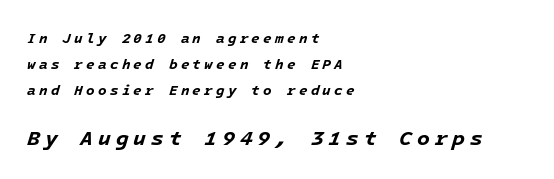
{"italic": "yes", "lean": "right", "slant_degrees": 16, "bold": "yes", "underline": "no", "align": "left", "line_spacing_ratio": 1.86, "letter_spacing": "wide", "letter_spacing_em": 0.23, "larger_block": "second", "size_ratio": 1.5, "glyph_px": 21}
